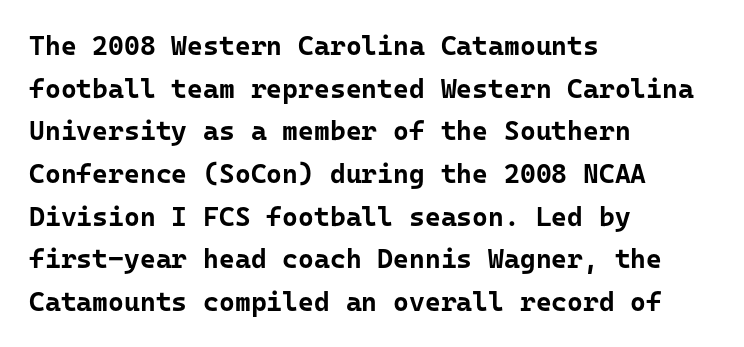
Typesetter's note: full bold, strokes at maximum text heaviness. Compared with typical paragraphs, the rows here are spaced about the same. Layout note: lines flush left. The passage shown is not underscored anywhere.
